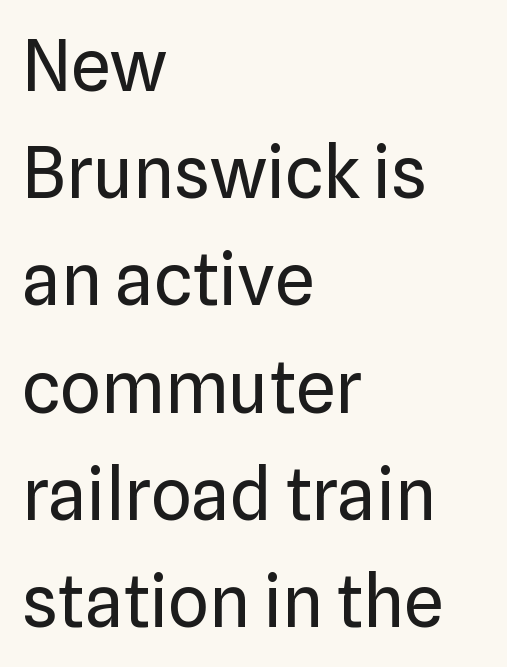
Check the space under the baseline: it is left empty. A typesetter would call this proportional, since set widths differ per character. The font is comparable to plain body text, perhaps lighter. The leading is moderate, giving the passage an even texture. The letters stand upright; this is a roman face. All the whitespace from short lines collects on the right.
